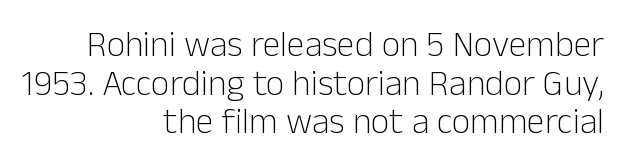
Q: Is the text bold? A: No.
Q: Is the text italic (slanted)? A: No, it is upright.
Q: Is the typeface a serif or a sans-serif typeface? A: Sans-serif.
Q: Is the text underlined? A: No.
Q: How is the paragraph aligned? A: Right-aligned.
Q: Is the spacing between letters normal or unusually wide? A: Normal.
Q: Is the spacing between lines tight, normal or loose? A: Tight.
Q: Width (condensed, normal, or wide)? A: Normal.
Q: Stroke contrast? A: Low.
Q: x-height? A: Medium.
Q: Monospaced? A: No.
